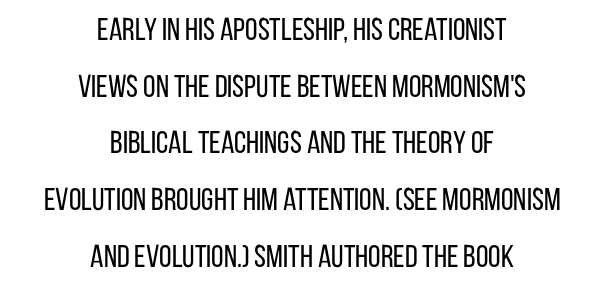
Examine the stroke ends and you'll find no serifs. The zone under the glyphs is completely vacant. Look at the tracking — it's just the regular setting, nothing added. The rendering uses natural spacing where letterforms have individual widths.
